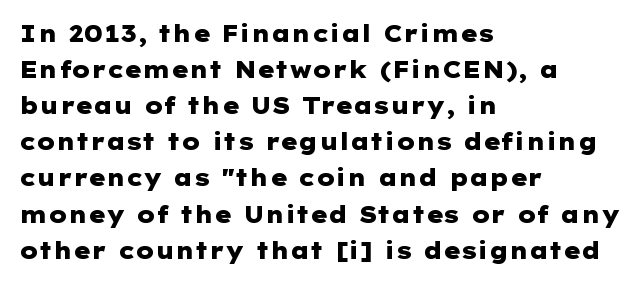
Q: Is the text bold? A: Yes.
Q: Is the text italic (slanted)? A: No, it is upright.
Q: Is the text underlined? A: No.
Q: How is the paragraph aligned? A: Left-aligned.
Q: Is the spacing between letters normal or unusually wide? A: Normal.
Q: Is the spacing between lines tight, normal or loose? A: Normal.
